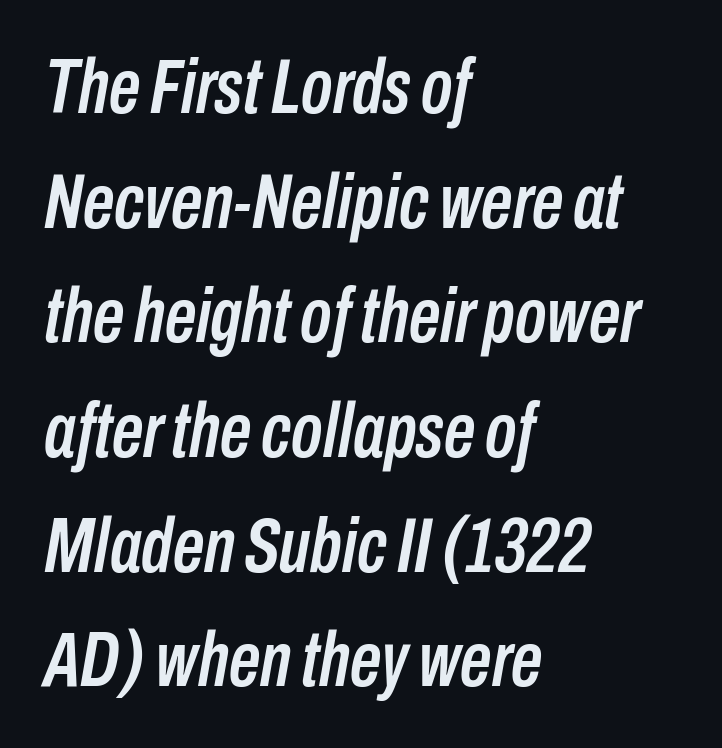
The image shows 78 px condensed type, italic (leaning right); set left-aligned, normal line spacing (1.47x), normal letter spacing, not underlined; low stroke contrast and a medium x-height.
